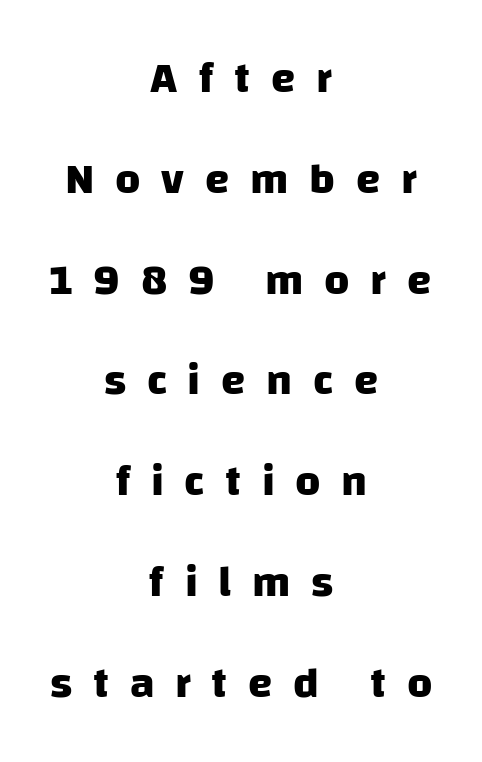
The image shows 44 px heavy sans-serif type; set centered, loose line spacing (2.29x), unusually wide letter spacing (+0.47 em), not underlined; low stroke contrast and a large x-height.
